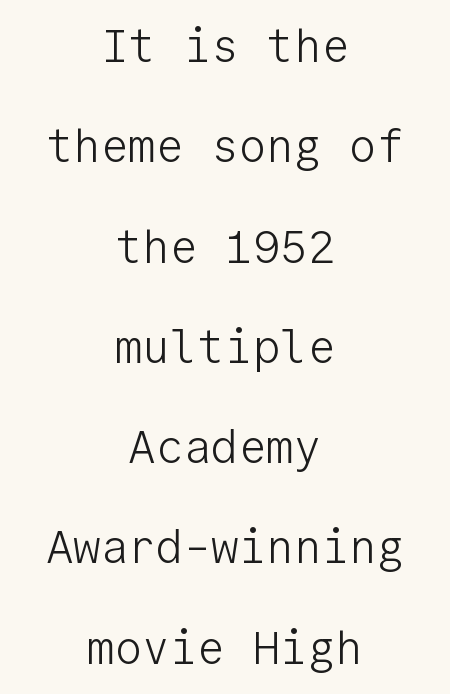
{"serif": "no", "italic": "no", "bold": "no", "weight": "light", "width": "normal", "stroke_contrast": "low", "x_height": "medium", "monospaced": "yes", "underline": "no", "align": "center", "line_spacing": "loose", "line_spacing_ratio": 2.18, "letter_spacing": "normal", "letter_spacing_em": 0.0, "glyph_px": 46}
